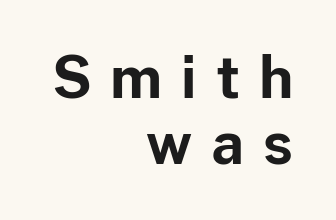
Q: Is the text bold? A: Yes.
Q: Is the text italic (slanted)? A: No, it is upright.
Q: Is the typeface a serif or a sans-serif typeface? A: Sans-serif.
Q: Is the text underlined? A: No.
Q: How is the paragraph aligned? A: Right-aligned.
Q: Is the spacing between letters normal or unusually wide? A: Unusually wide.
Q: Is the spacing between lines tight, normal or loose? A: Tight.
Q: Width (condensed, normal, or wide)? A: Normal.
Q: Stroke contrast? A: Low.
Q: x-height? A: Medium.
Q: Monospaced? A: No.
